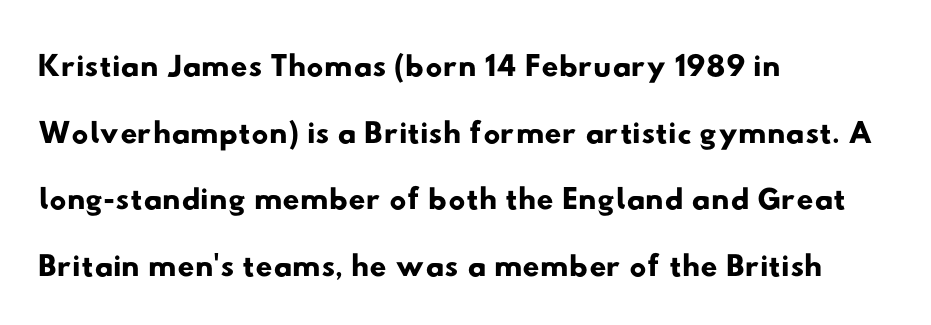
The image shows 47 px wide sans-serif type; set left-aligned, normal line spacing (1.42x), normal letter spacing, not underlined; low stroke contrast and a small x-height.
